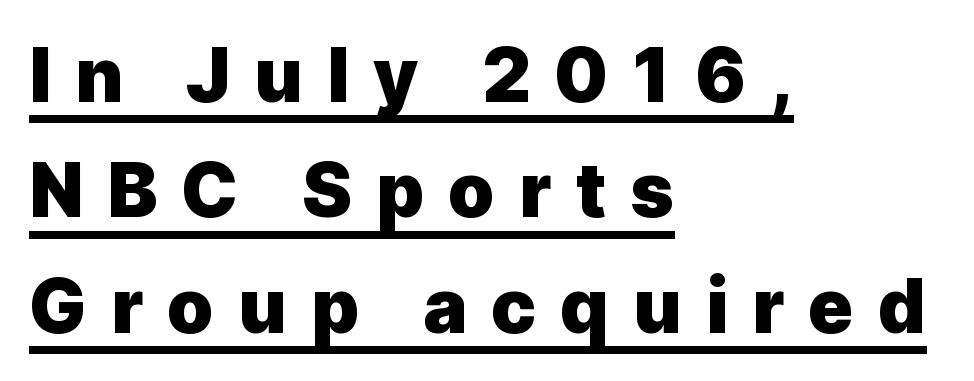
{"serif": "no", "italic": "no", "bold": "yes", "weight": "heavy", "width": "normal", "x_height": "medium", "monospaced": "no", "underline": "yes", "align": "left", "line_spacing": "normal", "line_spacing_ratio": 1.54, "letter_spacing": "wide", "letter_spacing_em": 0.32, "glyph_px": 75}
